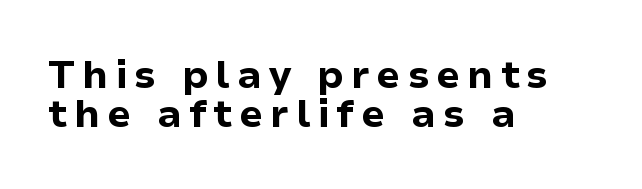
Q: Is the text bold? A: Yes.
Q: Is the text italic (slanted)? A: No, it is upright.
Q: Is the typeface a serif or a sans-serif typeface? A: Sans-serif.
Q: Is the text underlined? A: No.
Q: How is the paragraph aligned? A: Left-aligned.
Q: Is the spacing between lines tight, normal or loose? A: Tight.
Q: Width (condensed, normal, or wide)? A: Normal.
Q: Stroke contrast? A: Low.
Q: x-height? A: Medium.
Q: Monospaced? A: No.
